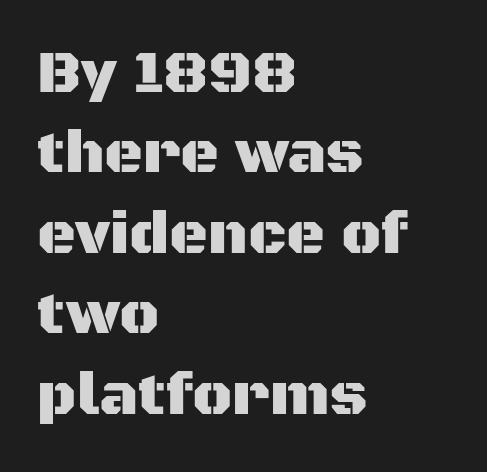
The image shows 60 px sans-serif type, upright; set left-aligned, normal line spacing (1.34x), normal letter spacing, not underlined; medium stroke contrast and a large x-height.
